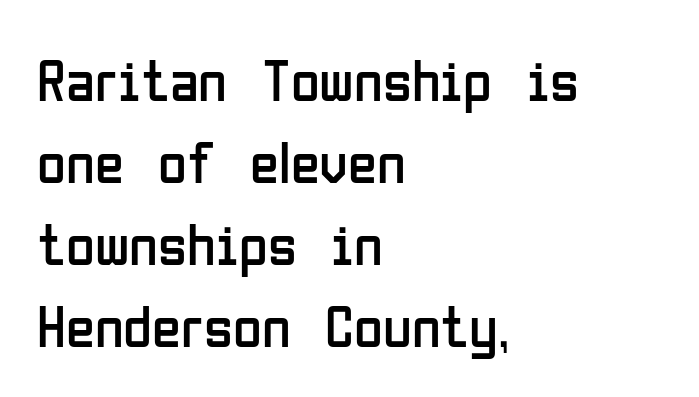
Q: Is the text bold? A: No.
Q: Is the text italic (slanted)? A: No, it is upright.
Q: Is the typeface a serif or a sans-serif typeface? A: Sans-serif.
Q: Is the text underlined? A: No.
Q: How is the paragraph aligned? A: Left-aligned.
Q: Is the spacing between letters normal or unusually wide? A: Normal.
Q: Is the spacing between lines tight, normal or loose? A: Normal.
Q: Width (condensed, normal, or wide)? A: Condensed.
Q: Stroke contrast? A: Low.
Q: x-height? A: Medium.
Q: Monospaced? A: No.
